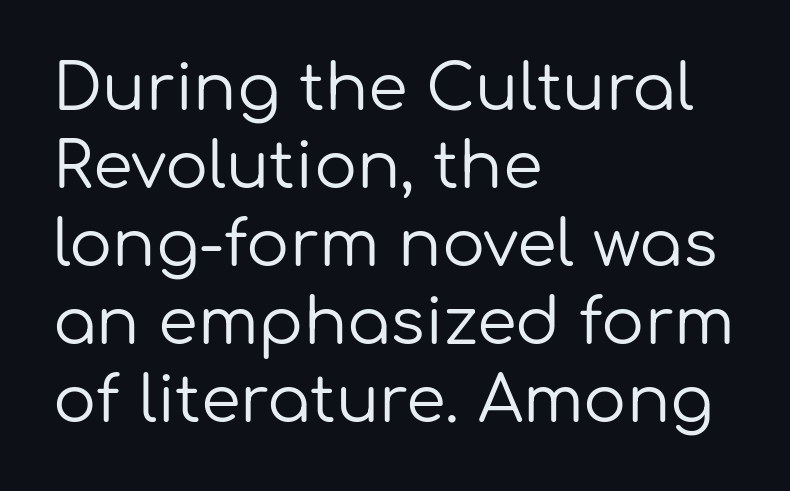
Q: Is the text bold? A: No.
Q: Is the text italic (slanted)? A: No, it is upright.
Q: Is the typeface a serif or a sans-serif typeface? A: Sans-serif.
Q: Is the text underlined? A: No.
Q: How is the paragraph aligned? A: Left-aligned.
Q: Is the spacing between letters normal or unusually wide? A: Normal.
Q: Width (condensed, normal, or wide)? A: Normal.
Q: Stroke contrast? A: Low.
Q: x-height? A: Medium.
Q: Monospaced? A: No.
